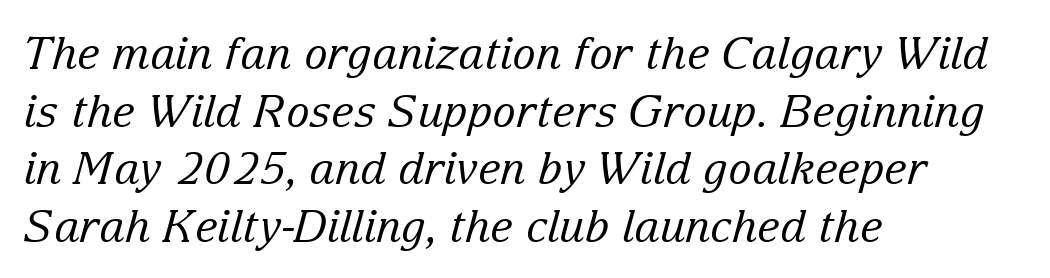
The lines in this sample share a left origin and differ only in where they stop. Observe the ordinary spacing: letters are neighbours, not strangers. The passage shown is typed in a proportional face where columns would drift. Summary of vertical rhythm: regular, with standard interline spacing.
